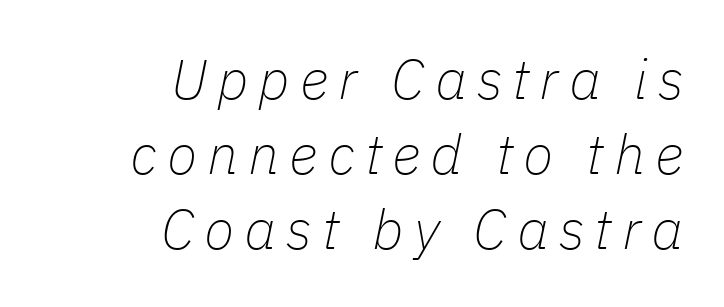
Underline: absent. Is this a fixed-width face? No — the glyphs have proportional, varying widths. Stroke mass is kept to a normal reading level or below. The paragraph has a hard right edge and a soft left edge. When letters slant like this, we call the style italic.
